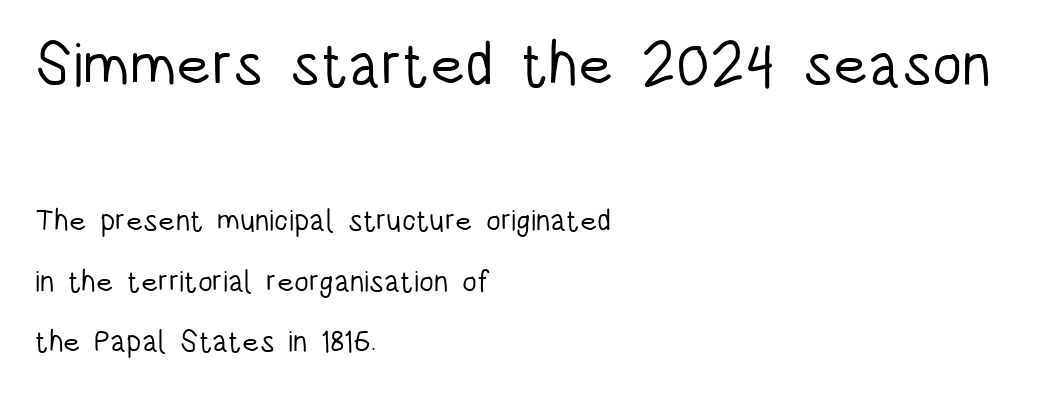
Horizontal bands of white between lines are thick stripes. You could not count columns in this text — the font is proportionally spaced. Letters rest on an invisible, unmarked baseline. No chunkiness to these letters — they're not bold.
